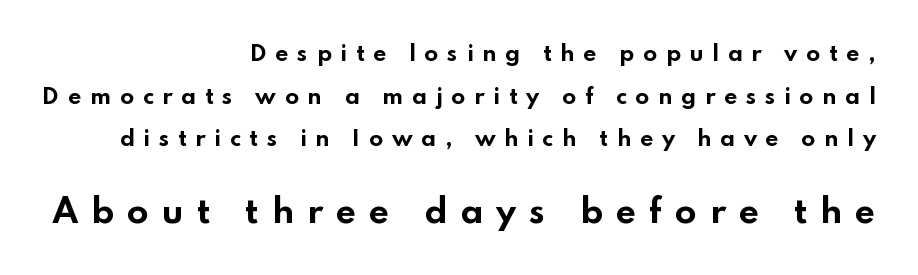
{"serif": "no", "italic": "no", "bold": "yes", "weight": "bold", "width": "wide", "stroke_contrast": "low", "x_height": "small", "monospaced": "no", "underline": "no", "align": "right", "line_spacing": "loose", "line_spacing_ratio": 2.03, "letter_spacing": "wide", "letter_spacing_em": 0.4, "larger_block": "second", "size_ratio": 1.52, "glyph_px": 32}
